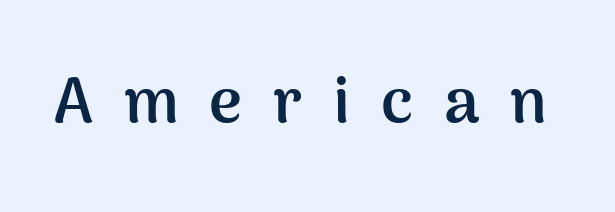
The image shows 63 px semibold sans-serif type, upright; set unusually wide letter spacing (+0.49 em), not underlined; medium stroke contrast and a medium x-height.
